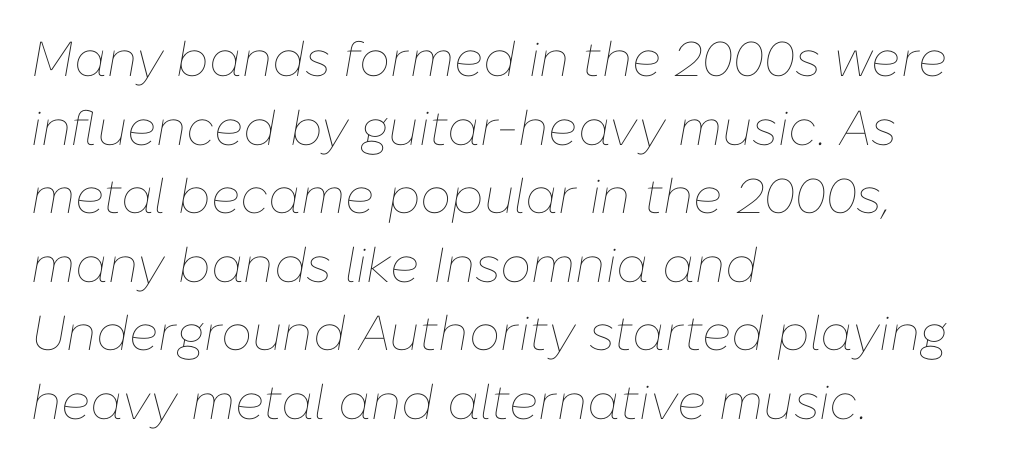
Q: Is the text bold? A: No.
Q: Is the text italic (slanted)? A: Yes, it leans right by about 10 degrees.
Q: Is the text underlined? A: No.
Q: How is the paragraph aligned? A: Left-aligned.
Q: Is the spacing between letters normal or unusually wide? A: Normal.
Q: Is the spacing between lines tight, normal or loose? A: Normal.
Q: Width (condensed, normal, or wide)? A: Normal.
Q: Stroke contrast? A: Low.
Q: x-height? A: Medium.
Q: Monospaced? A: No.
